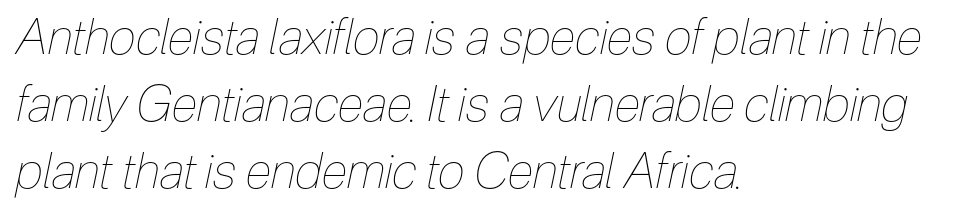
The image shows 49 px thin, condensed type, italic (leaning right); set left-aligned, normal line spacing (1.37x), normal letter spacing, not underlined; low stroke contrast and a medium x-height.
